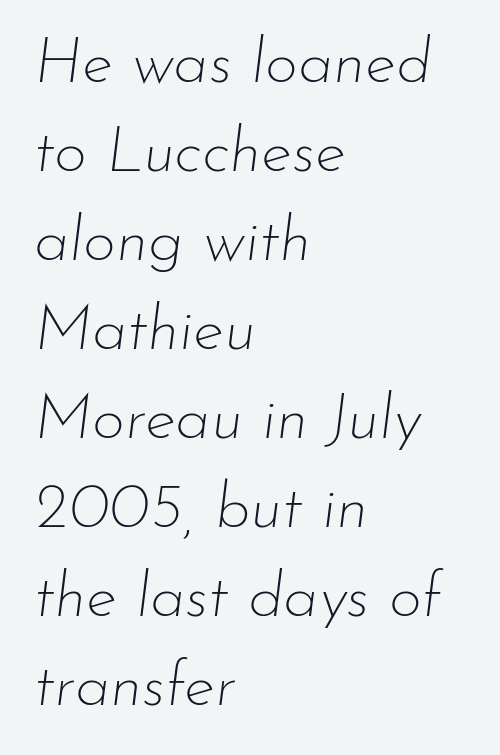
{"italic": "yes", "lean": "right", "slant_degrees": 7, "bold": "no", "weight": "thin", "width": "normal", "stroke_contrast": "low", "x_height": "small", "monospaced": "no", "underline": "no", "align": "left", "line_spacing": "normal", "line_spacing_ratio": 1.39, "letter_spacing": "normal", "letter_spacing_em": 0.0, "glyph_px": 64}
